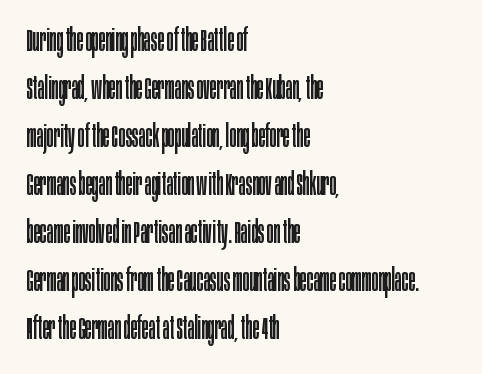
{"serif": "no", "italic": "no", "bold": "no", "weight": "regular", "width": "condensed", "stroke_contrast": "low", "x_height": "large", "monospaced": "no", "underline": "no", "align": "left", "line_spacing": "normal", "line_spacing_ratio": 1.55, "letter_spacing": "normal", "letter_spacing_em": 0.0, "glyph_px": 31}
